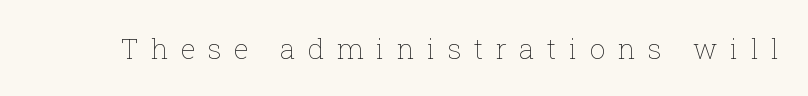
The image shows 28 px thin type, upright; set unusually wide letter spacing (+0.44 em), not underlined; low stroke contrast and a medium x-height.
